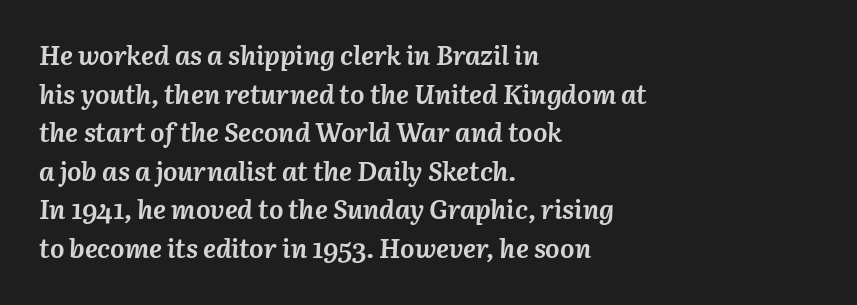
Q: Is the text bold? A: Yes.
Q: Is the text italic (slanted)? A: Yes, it leans right by about 3 degrees.
Q: Is the text underlined? A: No.
Q: How is the paragraph aligned? A: Left-aligned.
Q: Is the spacing between letters normal or unusually wide? A: Normal.
Q: Is the spacing between lines tight, normal or loose? A: Normal.
